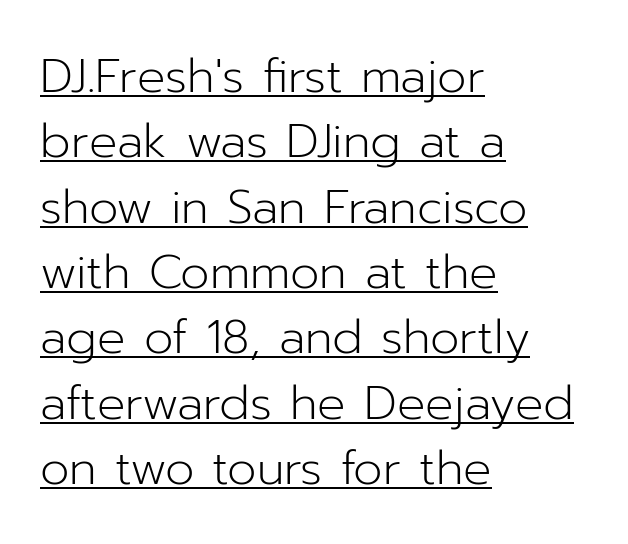
The image shows 47 px light sans-serif type, upright; set left-aligned, normal line spacing (1.39x), normal letter spacing, underlined; low stroke contrast and a medium x-height.
